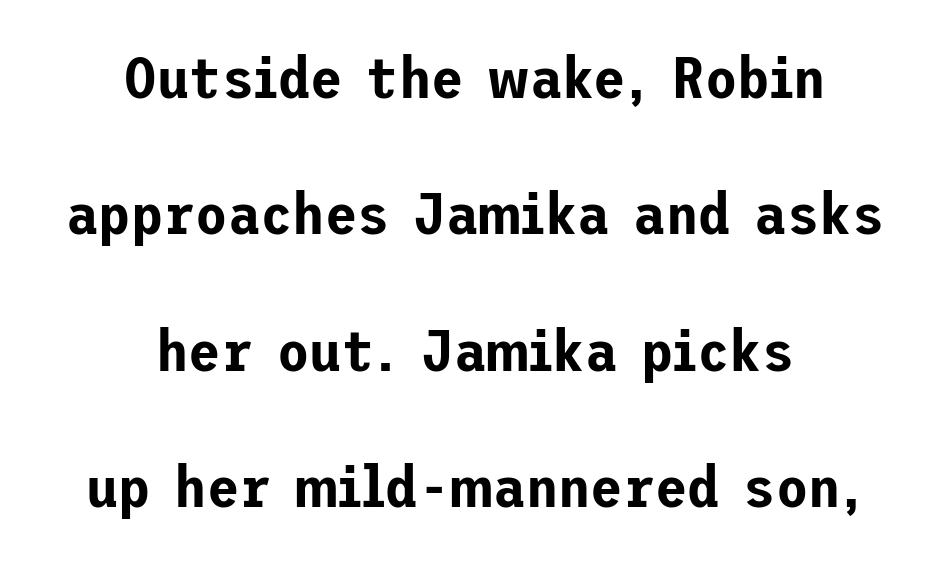
The image shows 59 px sans-serif type, upright; set centered, loose line spacing (2.31x), normal letter spacing, not underlined; low stroke contrast and a medium x-height.
